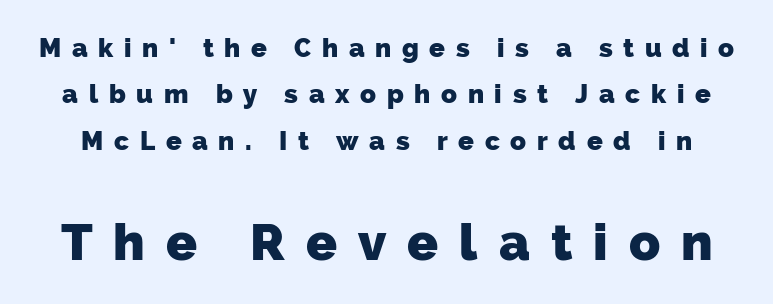
The image shows 51 px heavy sans-serif type; set line spacing 1.78x, unusually wide letter spacing (+0.41 em), not underlined; the second (bottom) block is 1.96x larger; low stroke contrast and a medium x-height.
